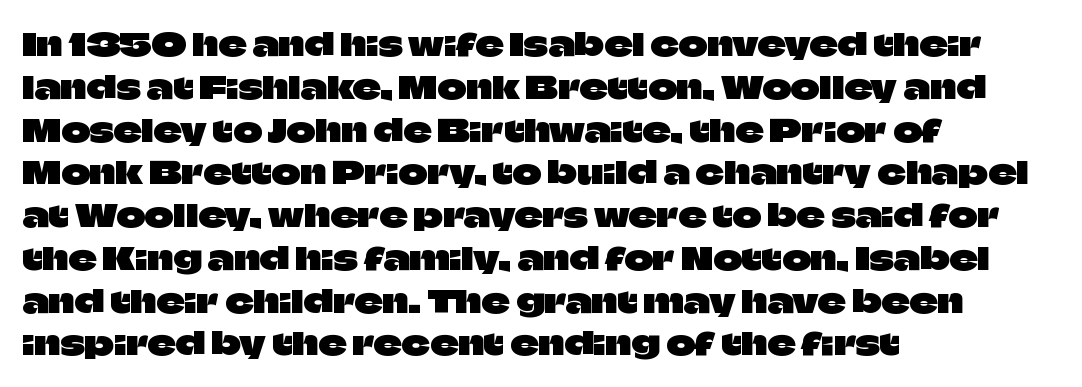
You can tell it's not italic because the verticals are truly vertical. The glyphs are unaccompanied by any horizontal stroke below them. Students, observe: this is what conventionally led text looks like. The paragraph shown leans on its left margin. The rendering shows plain stroke endings on the letterforms — a sans-serif design. Looks like regular typesetting: each glyph gets only the width it needs.
